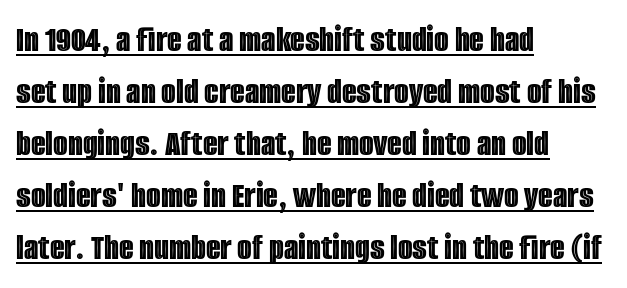
The image shows 38 px condensed type, upright; set left-aligned, normal line spacing (1.37x), normal letter spacing, underlined; a large x-height.
